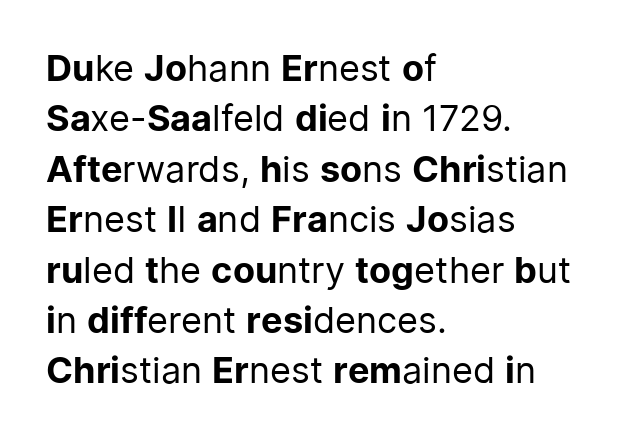
The image shows 36 px regular-weight sans-serif type, upright; set left-aligned, normal line spacing (1.4x), normal letter spacing, not underlined; low stroke contrast and a medium x-height.
